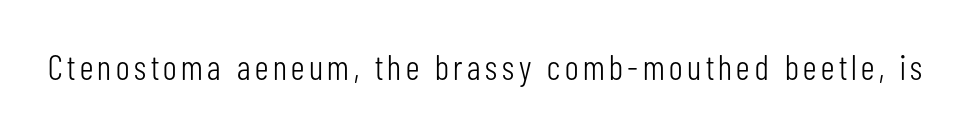
Q: Is the text bold? A: No.
Q: Is the text italic (slanted)? A: No, it is upright.
Q: Is the typeface a serif or a sans-serif typeface? A: Sans-serif.
Q: Is the text underlined? A: No.
Q: Width (condensed, normal, or wide)? A: Condensed.
Q: Stroke contrast? A: Low.
Q: x-height? A: Medium.
Q: Monospaced? A: No.
